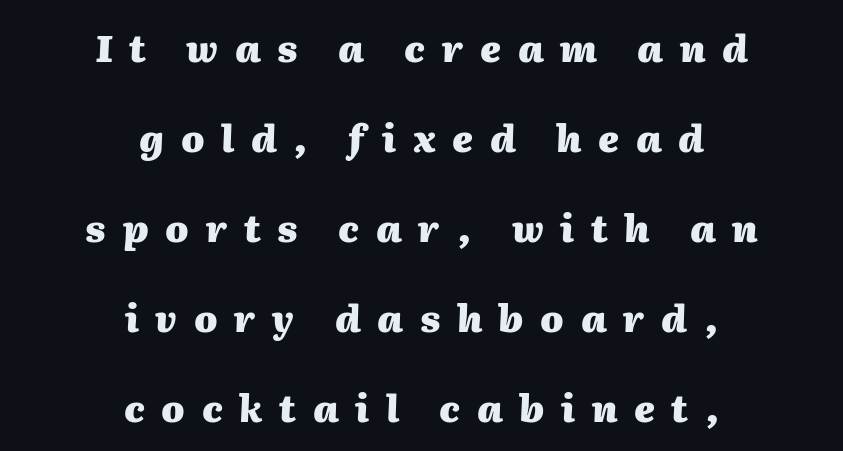
The image shows 37 px heavy type, italic (leaning right); set centered, loose line spacing (2.43x), unusually wide letter spacing (+0.45 em), not underlined; medium stroke contrast and a medium x-height.
